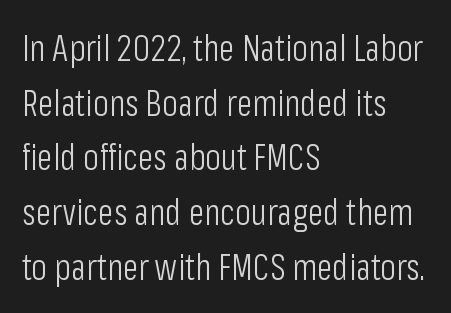
How are the letters spaced? Ordinarily, with no added tracking. The letters advance in unequal steps, a hallmark of proportional type. These lines sit exactly where default settings would place them. Italic: no, the glyphs are upright roman. The rendering shows plain stroke endings on the letterforms — a sans-serif design.
